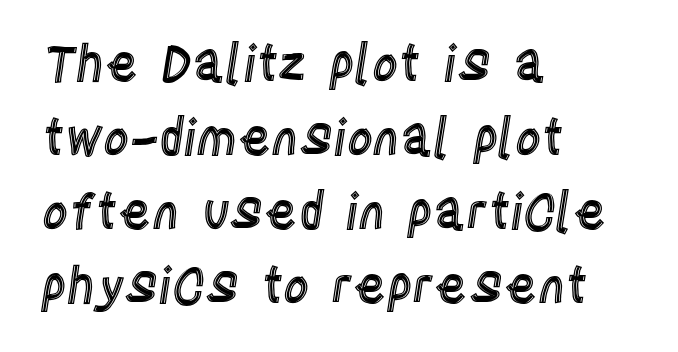
Leftover space on each line is placed entirely after the last word. The letterforms sit shoulder to shoulder at normal distance. Do the characters align in a grid? No, the font is proportional. Has an underline been added? It has not. Students, observe: this is what conventionally led text looks like.
